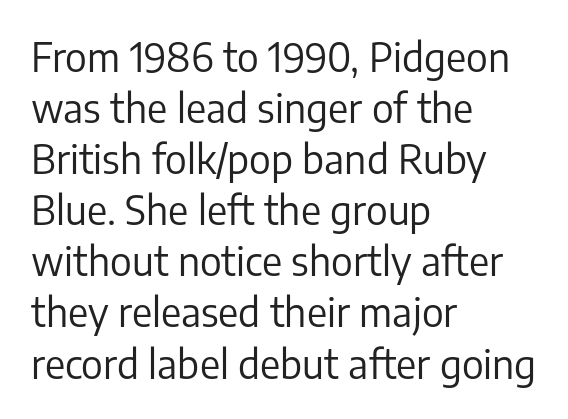
Is this a fixed-width face? No — the glyphs have proportional, varying widths. Letters rest on an invisible, unmarked baseline. The horizontal fit of the characters is conventional and even. Quick note: interline space is typical. Caption: face not bold, strokes unweighted. The rendering anchors every line to the left-hand side.
